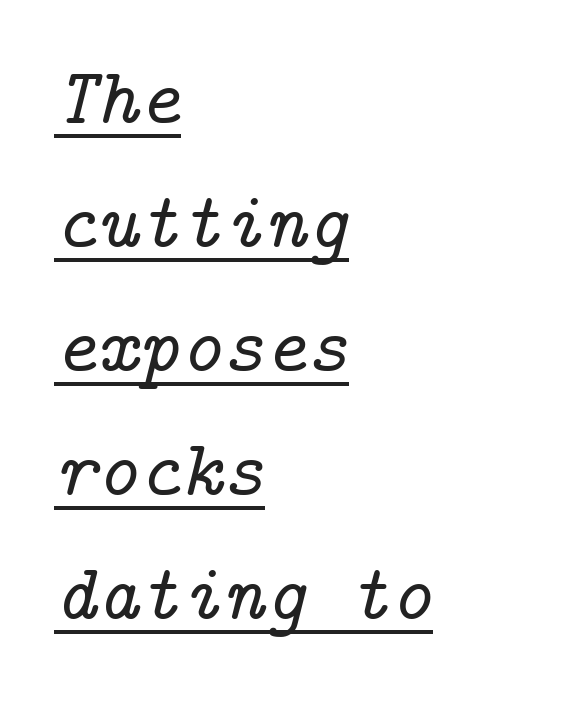
Notice how descenders clear the ascenders below comfortably — that's standard leading. It's the slanting kind of type. Serifs: yes, visible at the terminals of the letterforms. Does extra space separate the letters? No, they use regular spacing.
